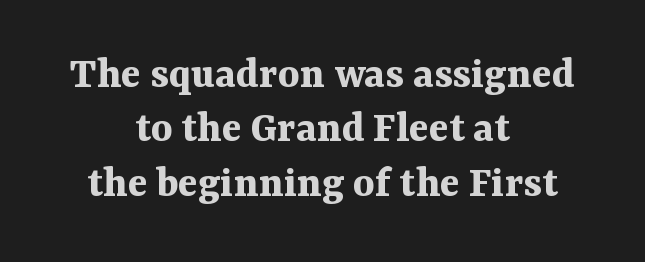
The image shows 46 px bold serif type, upright; set centered, line spacing 1.18x, normal letter spacing, not underlined; medium stroke contrast and a medium x-height.
